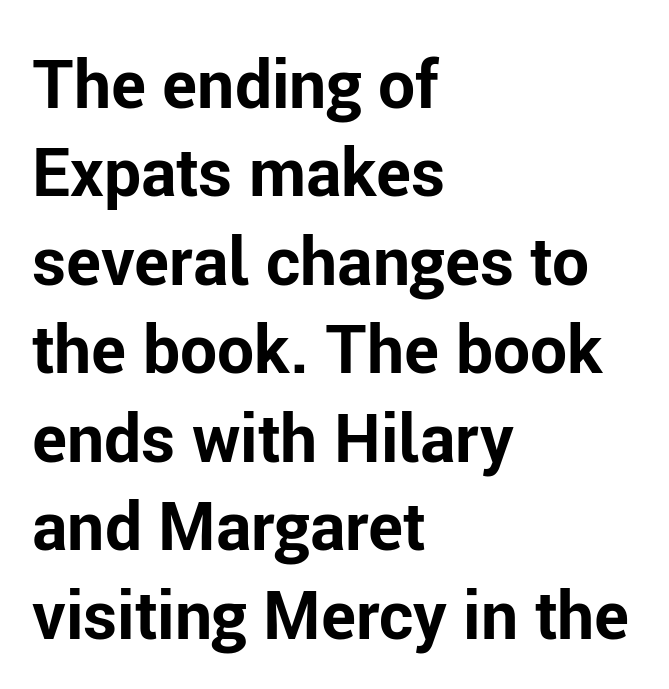
{"serif": "no", "italic": "no", "bold": "yes", "weight": "bold", "width": "normal", "stroke_contrast": "low", "x_height": "medium", "monospaced": "no", "underline": "no", "align": "left", "line_spacing": "normal", "line_spacing_ratio": 1.34, "letter_spacing": "normal", "letter_spacing_em": 0.0, "glyph_px": 66}
